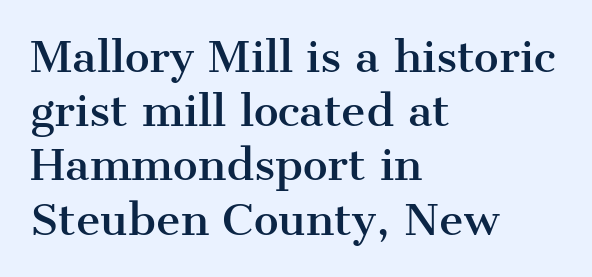
The image shows 42 px serif type, upright; set left-aligned, normal line spacing (1.29x), normal letter spacing, not underlined; medium stroke contrast and a medium x-height.
